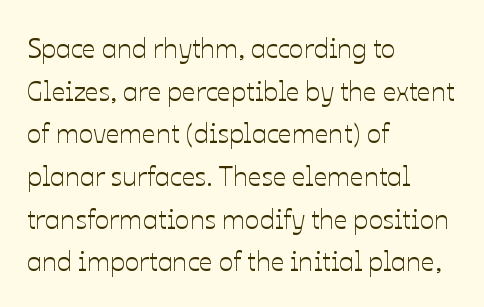
Q: Is the text italic (slanted)? A: No, it is upright.
Q: Is the text underlined? A: No.
Q: How is the paragraph aligned? A: Left-aligned.
Q: Is the spacing between letters normal or unusually wide? A: Normal.
Q: Is the spacing between lines tight, normal or loose? A: Normal.
